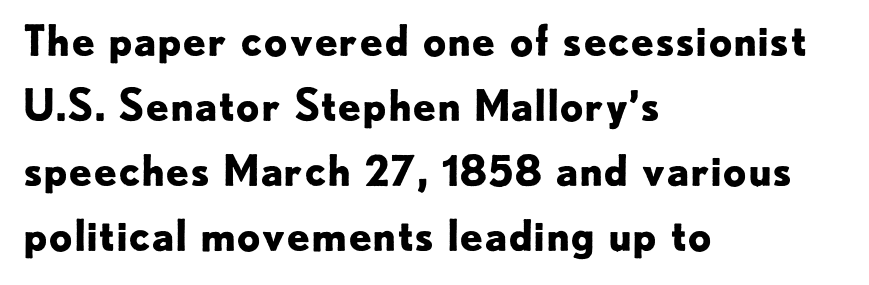
Set as a true bold cut, around the 700 mark. Underline: absent. Does extra space separate the letters? No, they use regular spacing. The passage is arranged the way most books set body copy — flush left. This sample uses an upright cut, with every glyph sitting square on the baseline. I'd call this a sans setting — the letters go barefoot.
